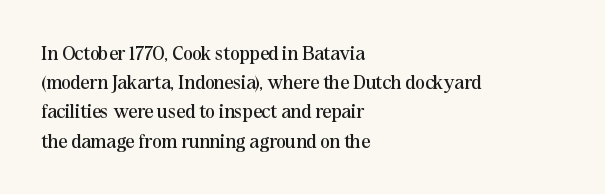
Q: Is the text bold? A: No.
Q: Is the text italic (slanted)? A: No, it is upright.
Q: Is the text underlined? A: No.
Q: How is the paragraph aligned? A: Left-aligned.
Q: Is the spacing between letters normal or unusually wide? A: Normal.
Q: Is the spacing between lines tight, normal or loose? A: Normal.
